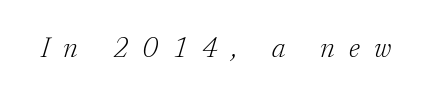
{"serif": "yes", "italic": "yes", "lean": "right", "slant_degrees": 17, "bold": "no", "weight": "light", "width": "normal", "stroke_contrast": "low", "x_height": "medium", "monospaced": "no", "underline": "no", "letter_spacing": "wide", "letter_spacing_em": 0.5, "glyph_px": 28}
